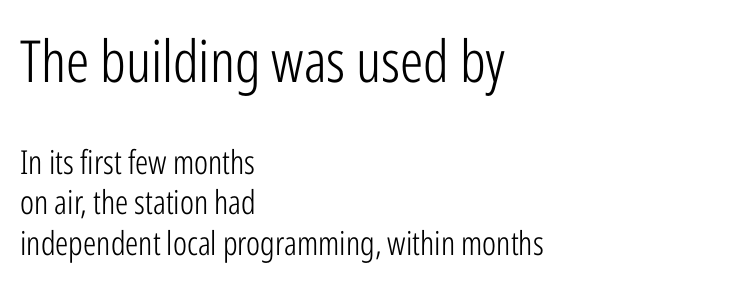
The image shows 58 px light, condensed sans-serif type, upright; set left-aligned, line spacing 1.23x, normal letter spacing, not underlined; the first (top) block is 1.76x larger; low stroke contrast and a medium x-height.
